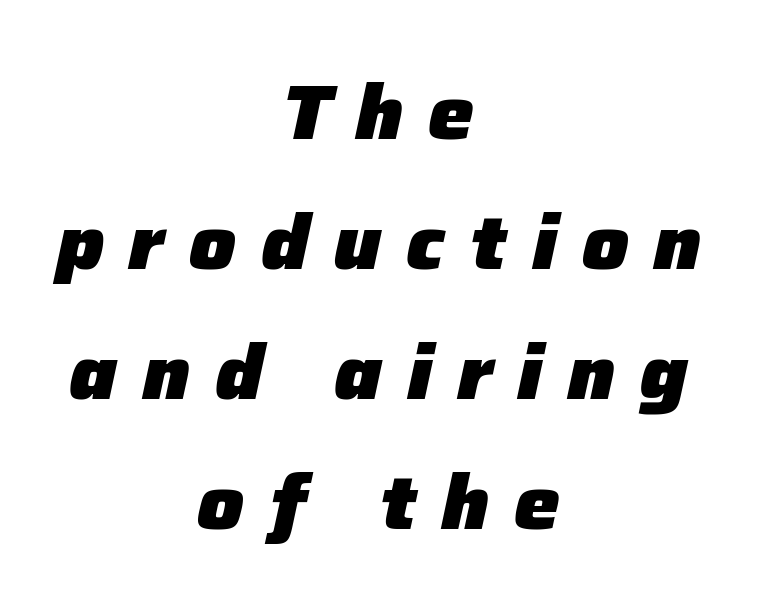
Note the varied advance widths — an 'i' is clearly narrower than an 'm'. A dark, heavy texture on the line: the type is bold. There's an unmistakable incline to the writing here. The designer left line spacing at the default. Honestly, the letter spacing is so wide it's the main thing you notice.
